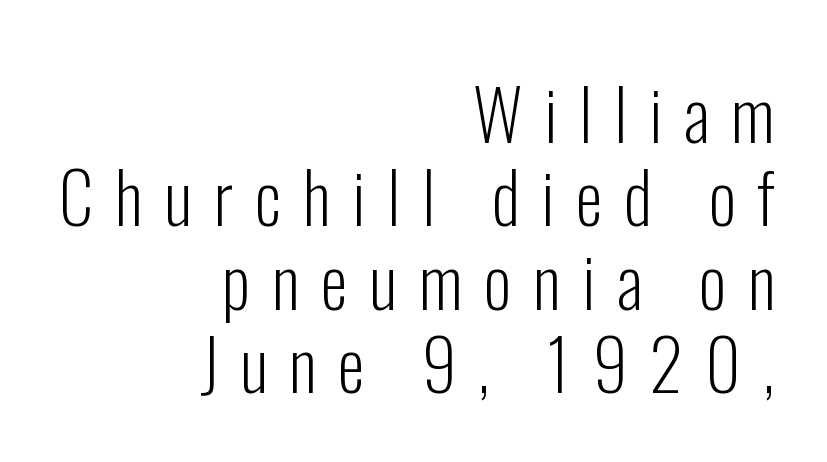
Q: Is the text bold? A: No.
Q: Is the text italic (slanted)? A: No, it is upright.
Q: Is the typeface a serif or a sans-serif typeface? A: Sans-serif.
Q: Is the text underlined? A: No.
Q: How is the paragraph aligned? A: Right-aligned.
Q: Is the spacing between letters normal or unusually wide? A: Unusually wide.
Q: Width (condensed, normal, or wide)? A: Condensed.
Q: Stroke contrast? A: Low.
Q: x-height? A: Medium.
Q: Monospaced? A: No.
